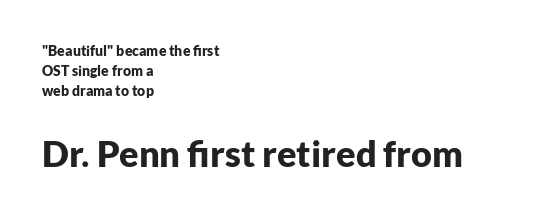
Beneath every word, the page is bare. These lines are set flush left with a ragged right edge. The passage shown is typed in a proportional face where columns would drift. Ascenders rise straight up at ninety degrees. Look at the tracking — it's just the regular setting, nothing added.
